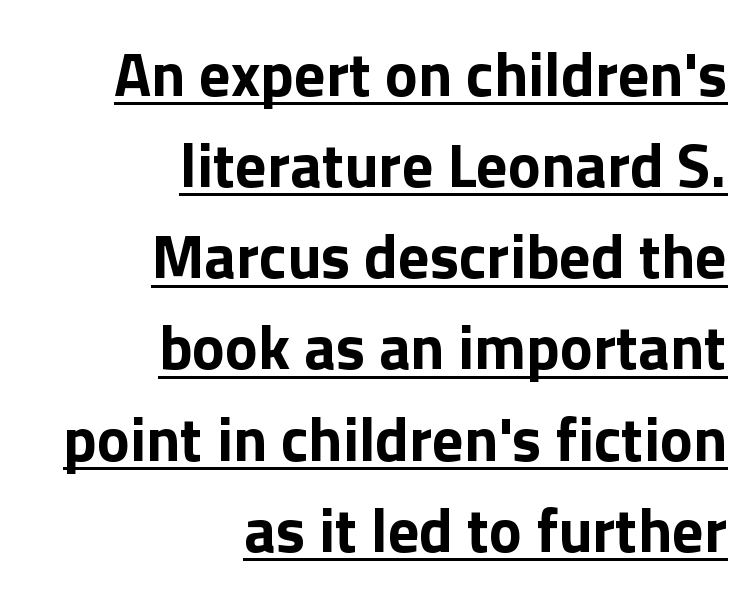
{"serif": "no", "italic": "no", "bold": "yes", "weight": "bold", "width": "normal", "x_height": "medium", "monospaced": "no", "underline": "yes", "align": "right", "line_spacing": "normal", "line_spacing_ratio": 1.47, "letter_spacing": "normal", "letter_spacing_em": 0.0, "glyph_px": 62}
